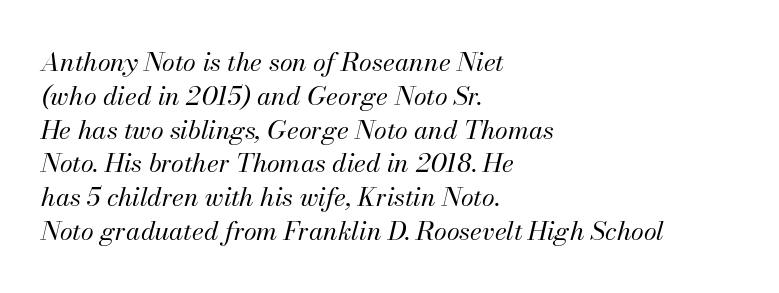
{"italic": "yes", "lean": "right", "slant_degrees": 13, "bold": "no", "underline": "no", "align": "left", "line_spacing": "normal", "line_spacing_ratio": 1.3, "letter_spacing": "normal", "letter_spacing_em": 0.0, "glyph_px": 26}
